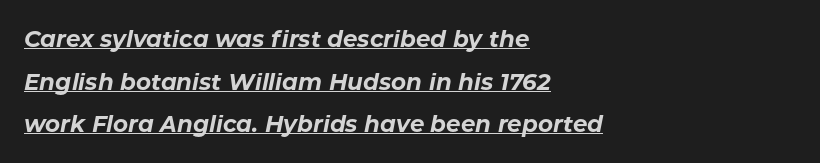
Here the glyphs are tracked normally, forming tight word shapes. The glyphs are accompanied by a horizontal stroke just below them. The letters are bold, with thick, heavy strokes. Layout note: lines flush left.
